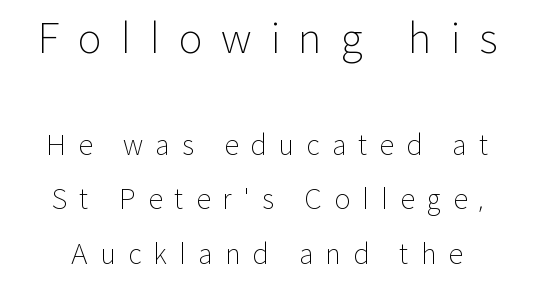
{"serif": "no", "italic": "no", "bold": "no", "weight": "light", "width": "normal", "stroke_contrast": "low", "x_height": "medium", "monospaced": "no", "underline": "no", "line_spacing": "loose", "line_spacing_ratio": 2.01, "letter_spacing": "wide", "letter_spacing_em": 0.45, "larger_block": "first", "size_ratio": 1.52, "glyph_px": 41}
